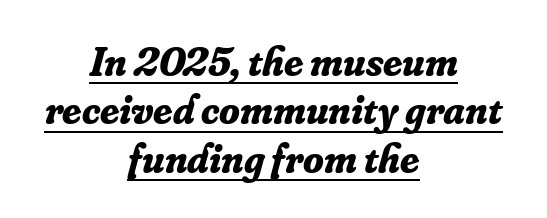
This sample is center-justified, so both line endings float freely. Observe the serifs anchoring each vertical stroke in this sample. You could not count columns in this text — the font is proportionally spaced. How are the letters spaced? Ordinarily, with no added tracking. Rendered with sloped, italic letterforms. Descenders here cross a horizontal rule under the line.
